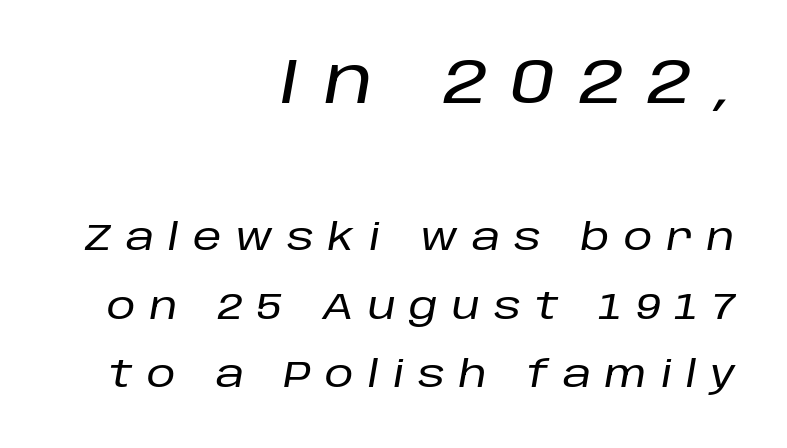
The image shows 63 px text type, italic (leaning right); set right-aligned, line spacing 1.89x, unusually wide letter spacing (+0.39 em), not underlined; the first (top) block is 1.75x larger; low stroke contrast and a large x-height.
